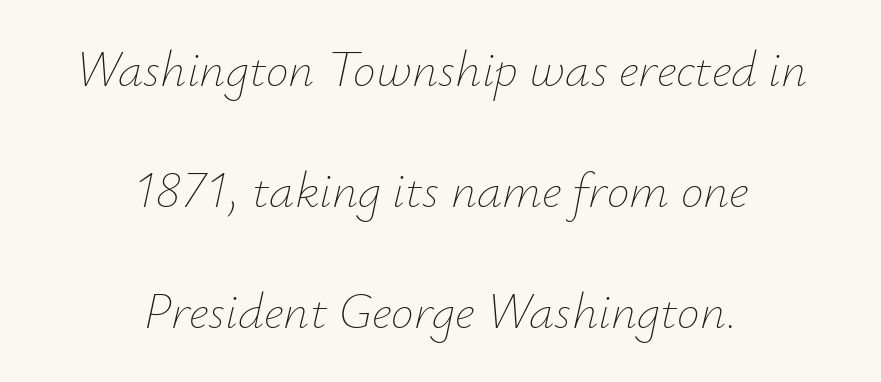
The image shows 51 px thin type, italic (leaning right); set centered, loose line spacing (2.37x), normal letter spacing, not underlined; low stroke contrast and a small x-height.
